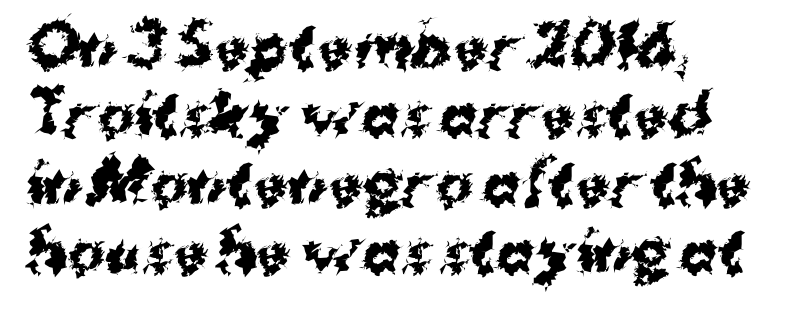
{"serif": "no", "bold": "yes", "weight": "bold", "width": "normal", "stroke_contrast": "medium", "x_height": "medium", "monospaced": "no", "underline": "no", "align": "left", "line_spacing_ratio": 1.22, "letter_spacing": "normal", "letter_spacing_em": 0.0, "glyph_px": 56}
